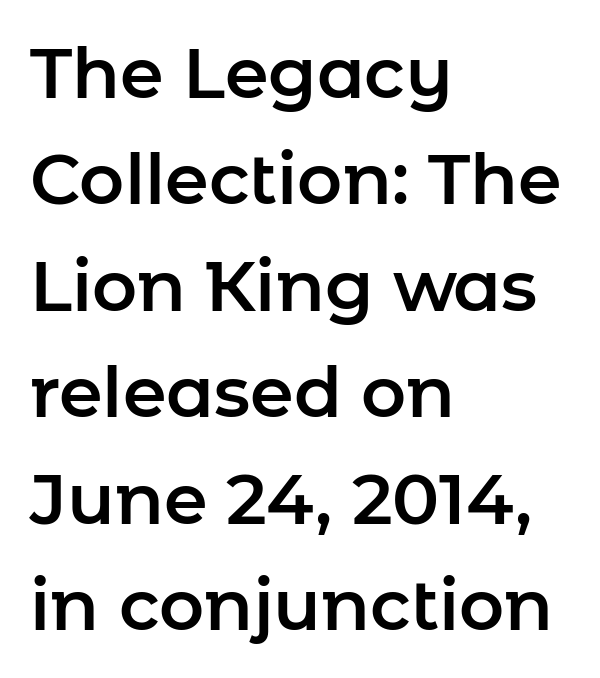
The image shows 70 px sans-serif type, upright; set left-aligned, normal line spacing (1.52x), normal letter spacing, not underlined; low stroke contrast and a medium x-height.
